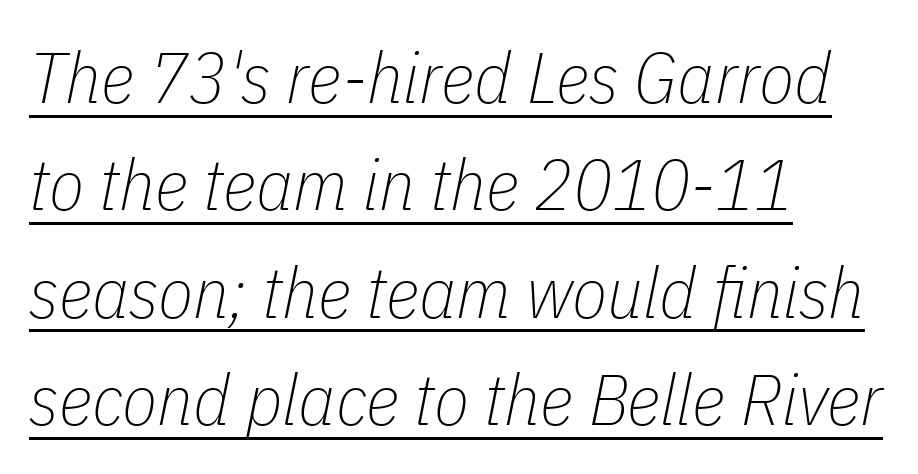
The image shows 72 px thin, condensed type, italic (leaning right); set left-aligned, normal line spacing (1.49x), normal letter spacing, underlined; low stroke contrast and a medium x-height.
